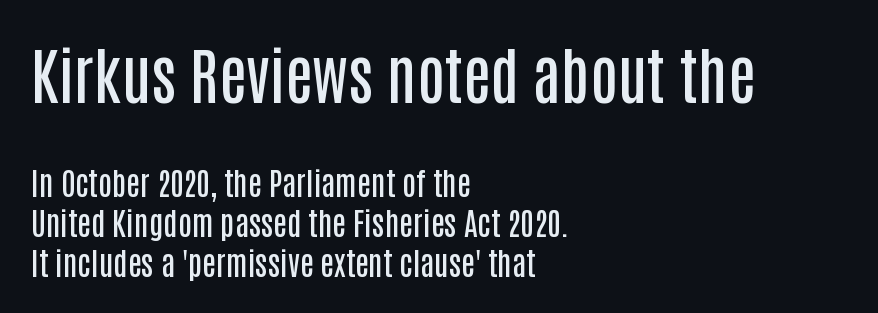
{"serif": "no", "italic": "no", "bold": "semi", "weight": "semibold", "width": "condensed", "stroke_contrast": "low", "x_height": "large", "monospaced": "no", "underline": "no", "align": "left", "line_spacing": "normal", "line_spacing_ratio": 1.29, "letter_spacing": "normal", "letter_spacing_em": 0.0, "larger_block": "first", "size_ratio": 2.0, "glyph_px": 62}
